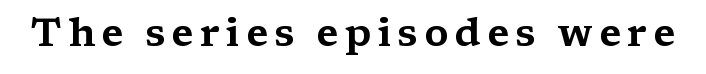
Q: Is the text italic (slanted)? A: No, it is upright.
Q: Is the typeface a serif or a sans-serif typeface? A: Serif.
Q: Is the text underlined? A: No.
Q: Width (condensed, normal, or wide)? A: Wide.
Q: Stroke contrast? A: Medium.
Q: x-height? A: Medium.
Q: Monospaced? A: No.
